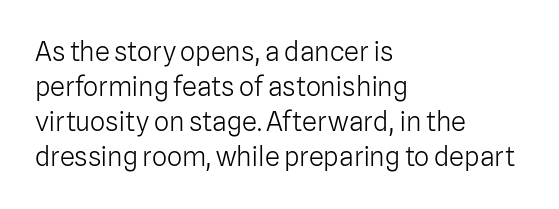
Q: Is the text bold? A: No.
Q: Is the text italic (slanted)? A: No, it is upright.
Q: Is the text underlined? A: No.
Q: How is the paragraph aligned? A: Left-aligned.
Q: Is the spacing between letters normal or unusually wide? A: Normal.
Q: Is the spacing between lines tight, normal or loose? A: Normal.
